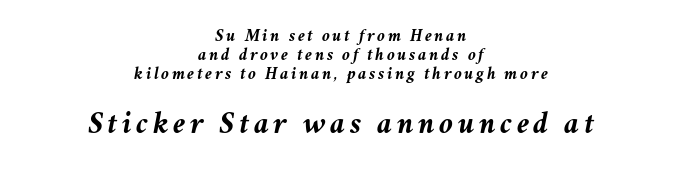
Q: Is the text bold? A: Yes.
Q: Is the text italic (slanted)? A: Yes, it leans right by about 11 degrees.
Q: Is the text underlined? A: No.
Q: How is the paragraph aligned? A: Centered.
Q: Is the spacing between lines tight, normal or loose? A: Tight.
Q: Which block of text is set in a larger size, the first (top) or the second (bottom)? A: The second (bottom) one.
Q: Width (condensed, normal, or wide)? A: Normal.
Q: Stroke contrast? A: Medium.
Q: x-height? A: Medium.
Q: Monospaced? A: No.
